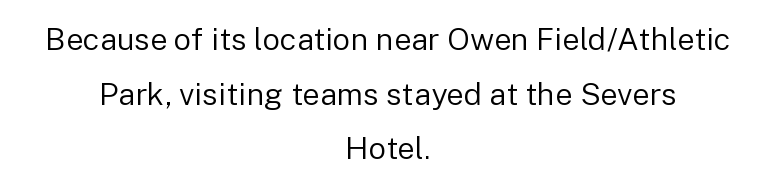
{"serif": "no", "italic": "no", "bold": "no", "weight": "regular", "width": "normal", "stroke_contrast": "low", "x_height": "medium", "monospaced": "no", "underline": "no", "align": "center", "line_spacing_ratio": 1.76, "letter_spacing": "normal", "letter_spacing_em": 0.0, "glyph_px": 31}
